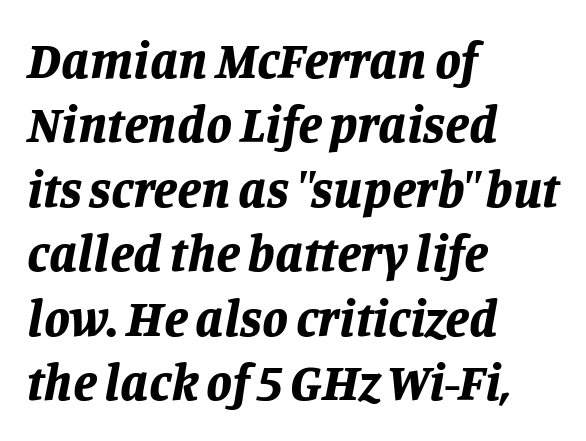
The image shows 52 px bold type, italic (leaning right); set left-aligned, line spacing 1.24x, normal letter spacing, not underlined; low stroke contrast and a large x-height.
